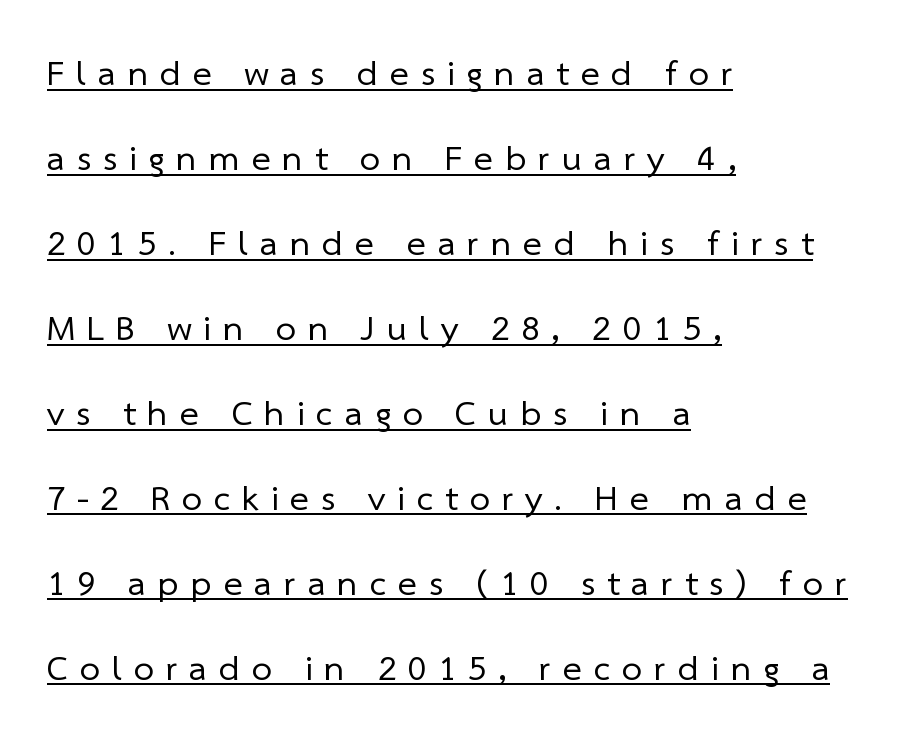
The image shows 36 px regular-weight sans-serif type; set left-aligned, loose line spacing (2.36x), unusually wide letter spacing (+0.33 em), underlined; low stroke contrast and a medium x-height.
